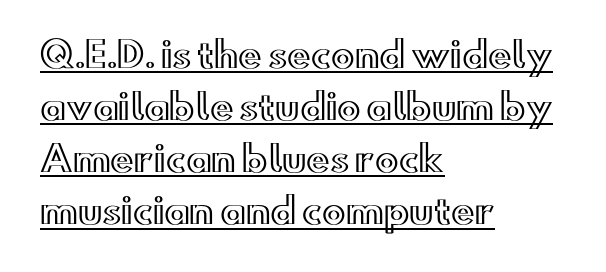
The image shows 35 px wide type, upright; set left-aligned, normal line spacing (1.49x), normal letter spacing, underlined; a small x-height.
